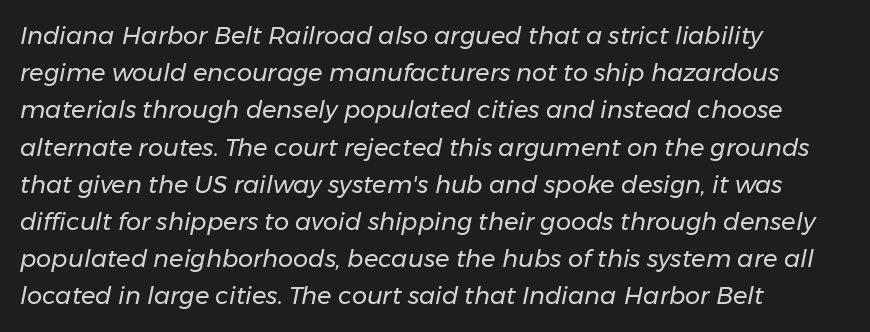
Q: Is the text bold? A: No.
Q: Is the text italic (slanted)? A: Yes, it leans right by about 11 degrees.
Q: Is the text underlined? A: No.
Q: How is the paragraph aligned? A: Left-aligned.
Q: Is the spacing between letters normal or unusually wide? A: Normal.
Q: Is the spacing between lines tight, normal or loose? A: Normal.
